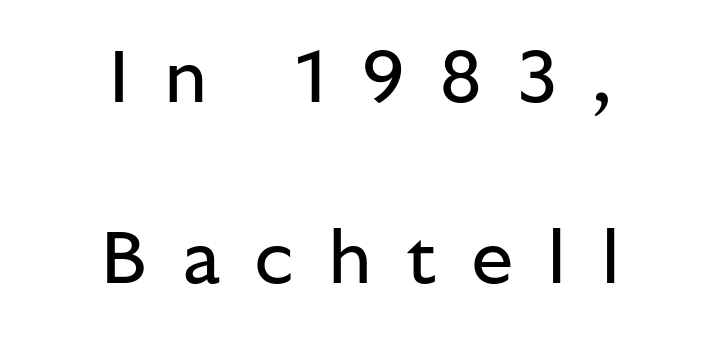
{"serif": "no", "italic": "no", "bold": "no", "weight": "regular", "width": "normal", "stroke_contrast": "low", "x_height": "medium", "monospaced": "no", "underline": "no", "align": "center", "line_spacing": "loose", "line_spacing_ratio": 2.38, "letter_spacing": "wide", "letter_spacing_em": 0.45, "glyph_px": 76}
